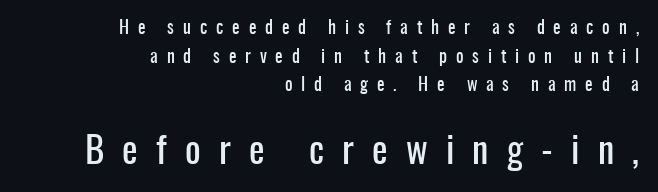
The image shows 37 px condensed sans-serif type, upright; set right-aligned, normal line spacing (1.59x), unusually wide letter spacing (+0.49 em), not underlined; the second (bottom) block is 2.06x larger; low stroke contrast and a medium x-height.
